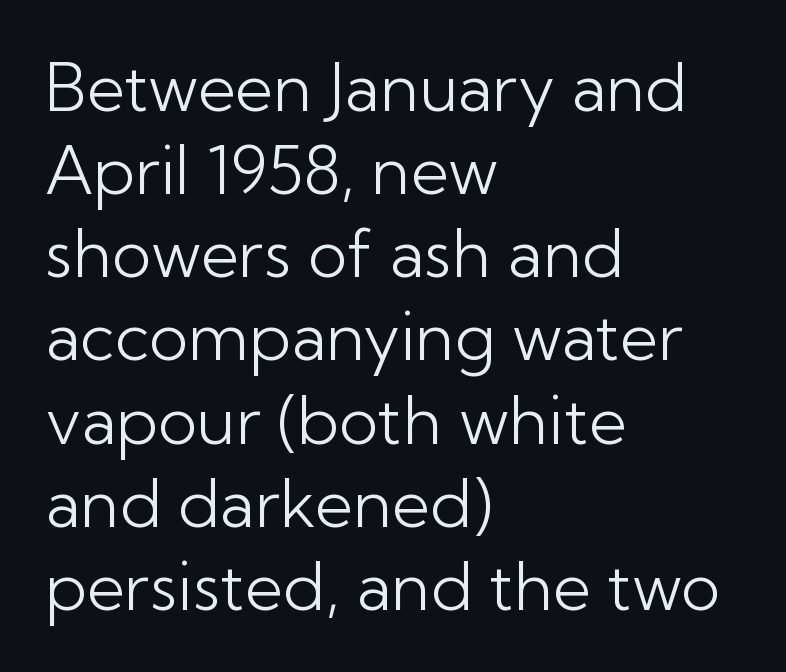
{"serif": "no", "italic": "no", "bold": "no", "weight": "light", "width": "normal", "stroke_contrast": "low", "x_height": "medium", "monospaced": "no", "underline": "no", "align": "left", "line_spacing": "normal", "line_spacing_ratio": 1.26, "letter_spacing": "normal", "letter_spacing_em": 0.0, "glyph_px": 66}
